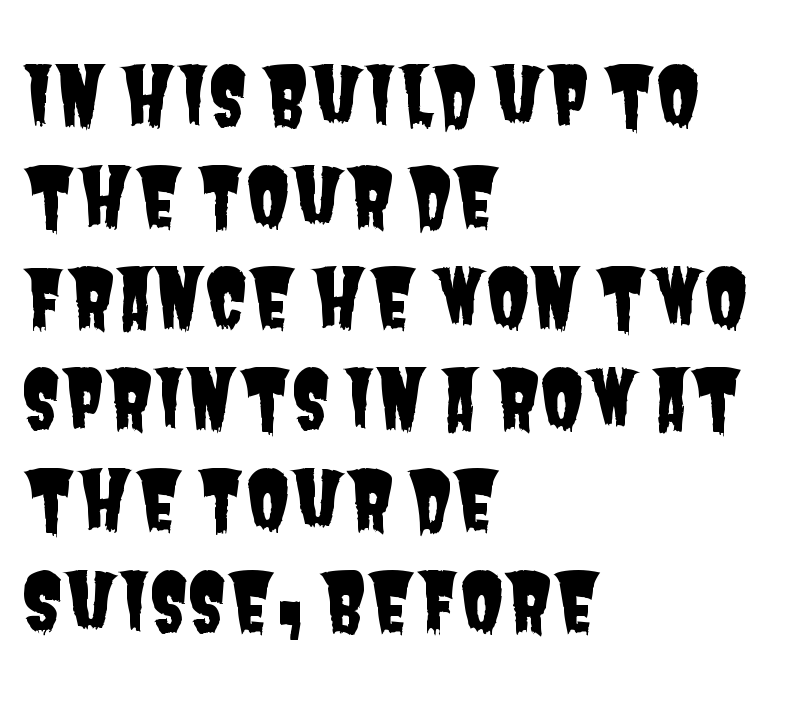
{"serif": "no", "width": "condensed", "stroke_contrast": "low", "x_height": "large", "monospaced": "no", "underline": "no", "align": "left", "line_spacing": "normal", "line_spacing_ratio": 1.28, "letter_spacing": "normal", "letter_spacing_em": 0.0, "glyph_px": 79}
